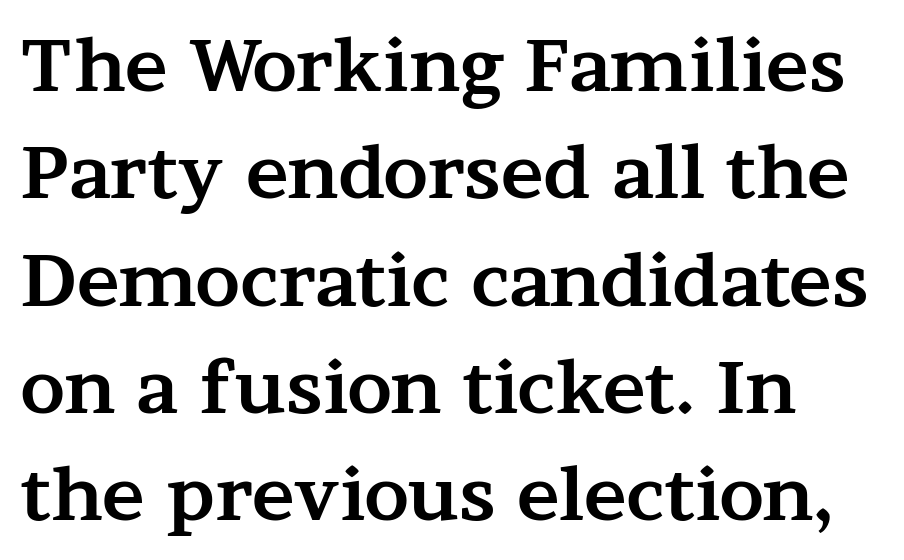
The image shows 72 px bold, wide serif type, upright; set left-aligned, normal line spacing (1.49x), normal letter spacing, not underlined; medium stroke contrast and a medium x-height.
